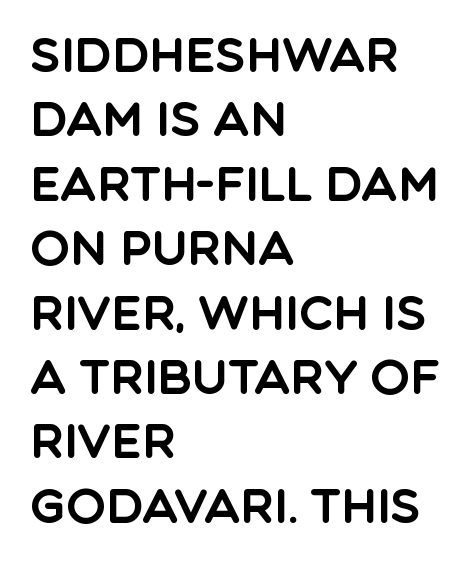
{"serif": "no", "italic": "no", "width": "normal", "x_height": "large", "monospaced": "no", "underline": "no", "align": "left", "line_spacing": "normal", "line_spacing_ratio": 1.37, "letter_spacing": "normal", "letter_spacing_em": 0.0, "glyph_px": 47}
